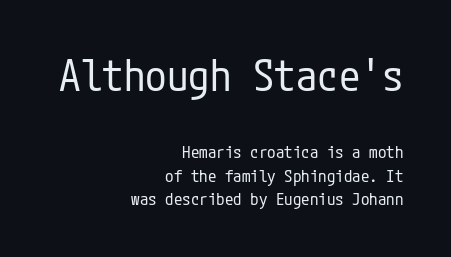
{"serif": "no", "italic": "no", "bold": "no", "weight": "regular", "width": "condensed", "stroke_contrast": "low", "x_height": "medium", "underline": "no", "align": "right", "line_spacing": "normal", "line_spacing_ratio": 1.37, "letter_spacing": "normal", "letter_spacing_em": 0.0, "larger_block": "first", "size_ratio": 2.53, "glyph_px": 43}
